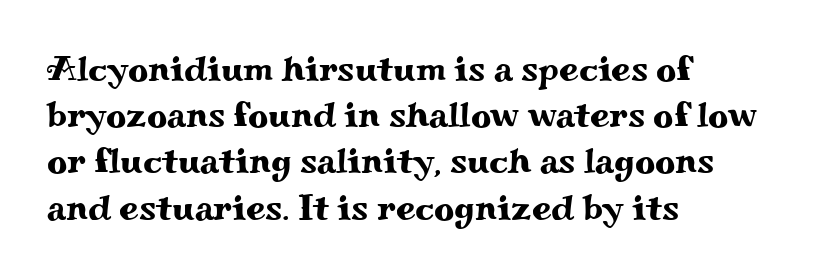
The image shows 35 px wide serif type, upright; set left-aligned, normal line spacing (1.32x), normal letter spacing, not underlined; medium stroke contrast and a small x-height.
